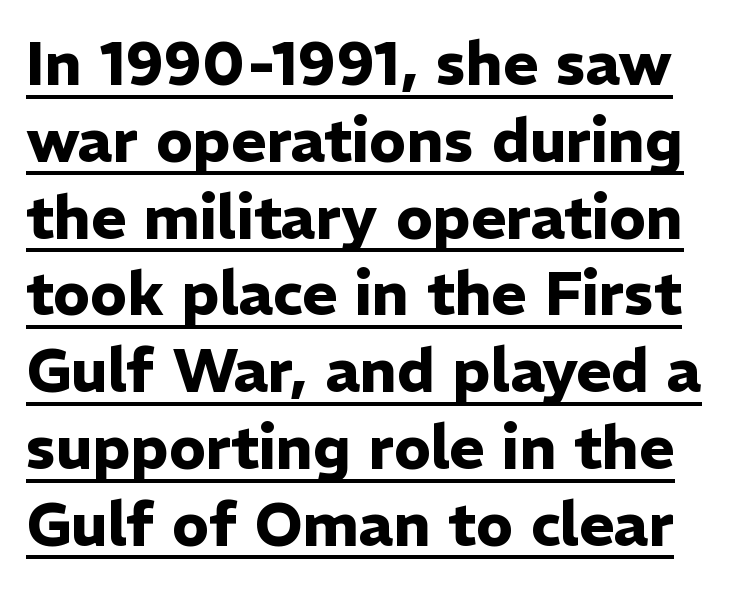
The image shows 60 px heavy sans-serif type, upright; set normal line spacing (1.28x), normal letter spacing, underlined; low stroke contrast and a medium x-height.
